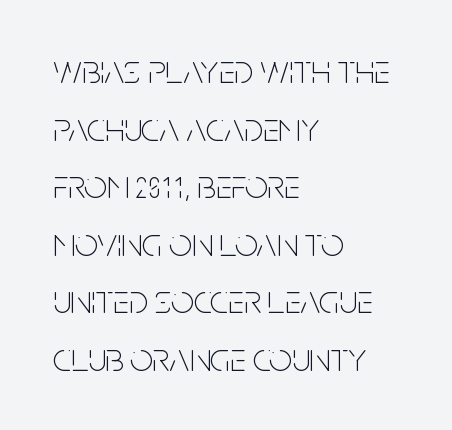
Q: Is the text bold? A: No.
Q: Is the text italic (slanted)? A: No, it is upright.
Q: Is the typeface a serif or a sans-serif typeface? A: Sans-serif.
Q: Is the text underlined? A: No.
Q: How is the paragraph aligned? A: Left-aligned.
Q: Is the spacing between letters normal or unusually wide? A: Normal.
Q: Is the spacing between lines tight, normal or loose? A: Normal.
Q: Width (condensed, normal, or wide)? A: Condensed.
Q: Stroke contrast? A: Low.
Q: x-height? A: Large.
Q: Monospaced? A: No.
